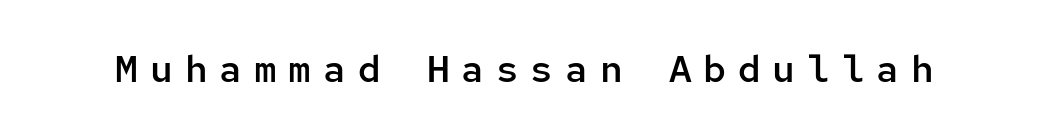
The typesetting leans somewhat heavy: a semibold. Does extra space separate the letters? Yes, quite a lot of it. This rendering employs a face without finishing strokes, i.e., a sans-serif. This sample uses an upright cut, with every glyph sitting square on the baseline. The rendering uses typewriter-style spacing with identical character cells. Nobody drew a line under any word here.
